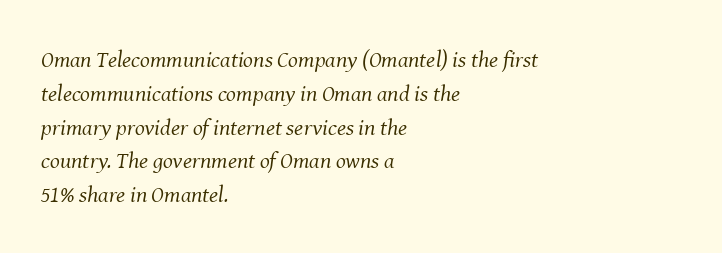
Anything drawn beneath the words? Only blank space. The rendering applies a slant to the glyphs. This rendering leaves character spacing at its baseline value. The typesetting does not lean heavy: it is not bold. Line starts are locked; line ends wander. Rows of type keep a routine distance in the vertical direction.
